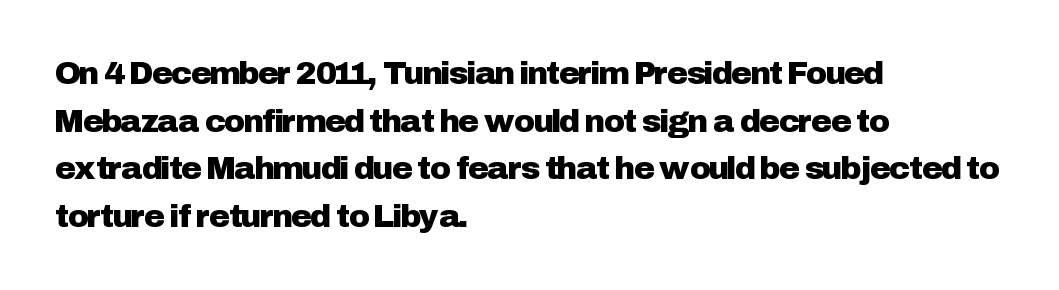
Ascenders rise straight up at ninety degrees. Horizontally, the lines are justified to the leading edge only. Interline gaps are of average width in this sample. Rule under the text: the space is simply empty. Nothing sits at the stroke ends, so this counts as sans-serif.
